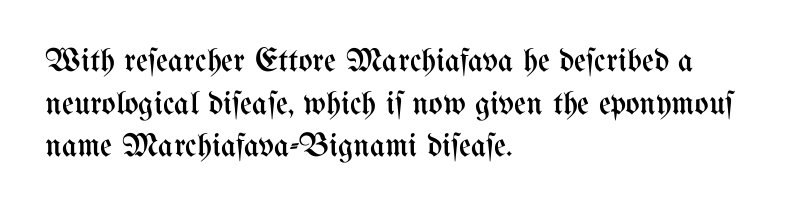
Inter-character spacing is left at the font's built-in metrics. On a weight scale, this lands at 450 or below. Upright lettering throughout. The foot of each line stays bare and open. Leading: standard.
